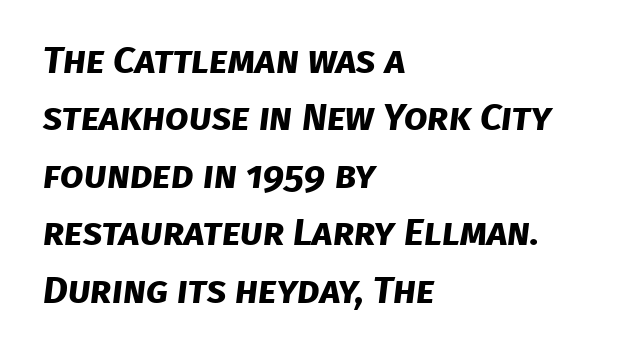
The image shows 38 px bold sans-serif type; set left-aligned, normal line spacing (1.51x), normal letter spacing, not underlined; low stroke contrast and a large x-height.
